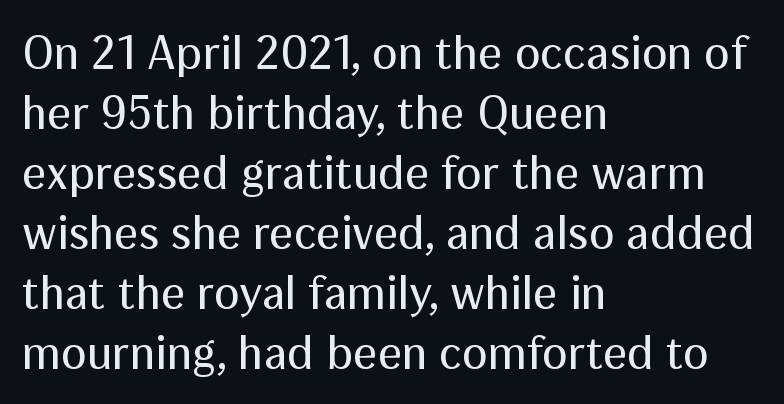
{"serif": "no", "italic": "no", "bold": "no", "weight": "regular", "width": "normal", "stroke_contrast": "medium", "x_height": "medium", "monospaced": "no", "underline": "no", "align": "left", "line_spacing": "normal", "line_spacing_ratio": 1.25, "letter_spacing": "normal", "letter_spacing_em": 0.0, "glyph_px": 48}
